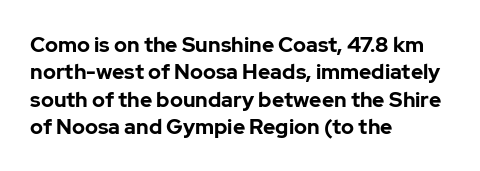
{"italic": "no", "bold": "yes", "underline": "no", "align": "left", "line_spacing": "normal", "line_spacing_ratio": 1.3, "letter_spacing": "normal", "letter_spacing_em": 0.0, "glyph_px": 21}
